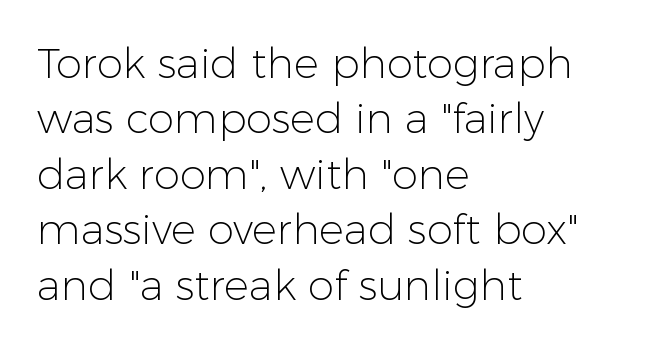
Rendered with straight, roman letterforms. The lines sit at an ordinary, default distance from one another. No word sits above an underline. Compared with typical body copy, the letter spacing here is the same. The weight tops out at a normal text grade.
